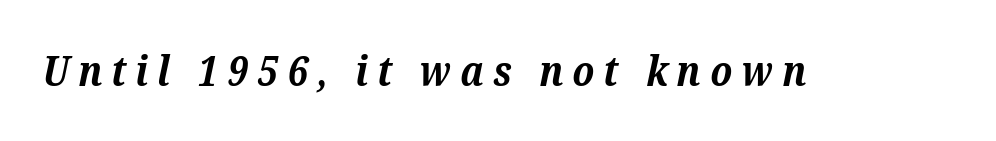
Old-style or modern, the face here clearly has serifs. Spacing between characters has been opened up far beyond the box default. If you drew a line through each stem, it would be angled. The face used here has the dense, thick strokes of a bold.
